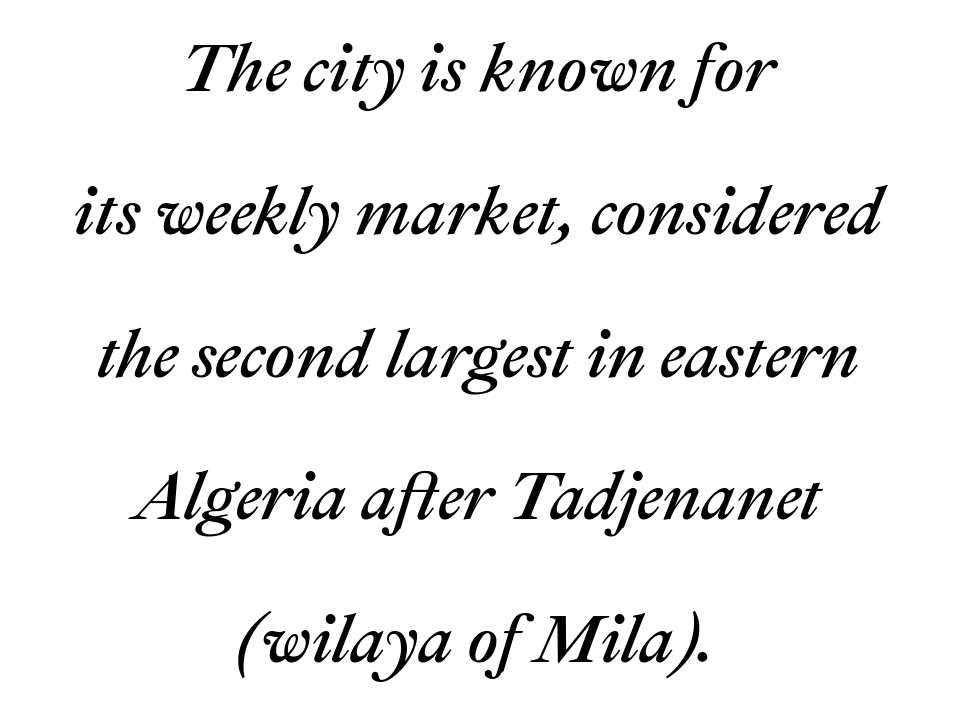
Q: Is the text italic (slanted)? A: Yes, it leans right by about 22 degrees.
Q: Is the text underlined? A: No.
Q: How is the paragraph aligned? A: Centered.
Q: Is the spacing between letters normal or unusually wide? A: Normal.
Q: Is the spacing between lines tight, normal or loose? A: Loose.
Q: Width (condensed, normal, or wide)? A: Normal.
Q: Stroke contrast? A: Medium.
Q: x-height? A: Medium.
Q: Monospaced? A: No.
